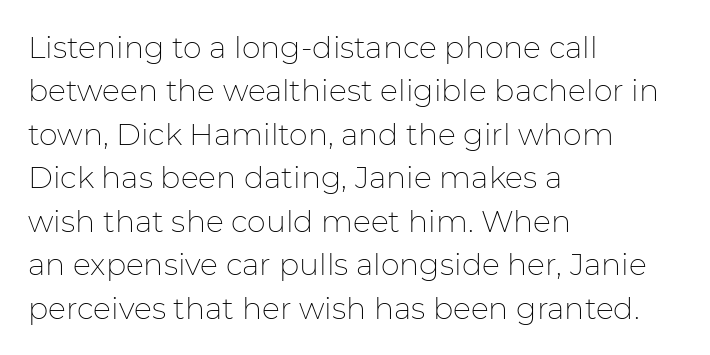
Q: Is the text bold? A: No.
Q: Is the text italic (slanted)? A: No, it is upright.
Q: Is the typeface a serif or a sans-serif typeface? A: Sans-serif.
Q: Is the text underlined? A: No.
Q: How is the paragraph aligned? A: Left-aligned.
Q: Is the spacing between letters normal or unusually wide? A: Normal.
Q: Is the spacing between lines tight, normal or loose? A: Normal.
Q: Width (condensed, normal, or wide)? A: Normal.
Q: Stroke contrast? A: Low.
Q: x-height? A: Medium.
Q: Monospaced? A: No.
